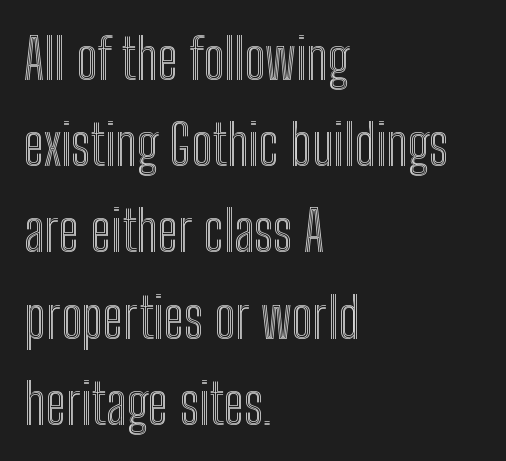
The image shows 56 px condensed type, upright; set left-aligned, normal line spacing (1.54x), normal letter spacing, not underlined; a medium x-height.
